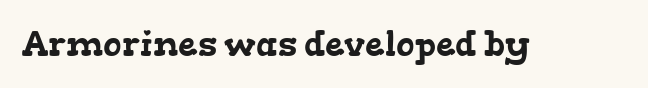
{"serif": "yes", "width": "wide", "stroke_contrast": "low", "x_height": "medium", "monospaced": "no", "underline": "no", "letter_spacing": "normal", "letter_spacing_em": 0.0, "glyph_px": 35}
